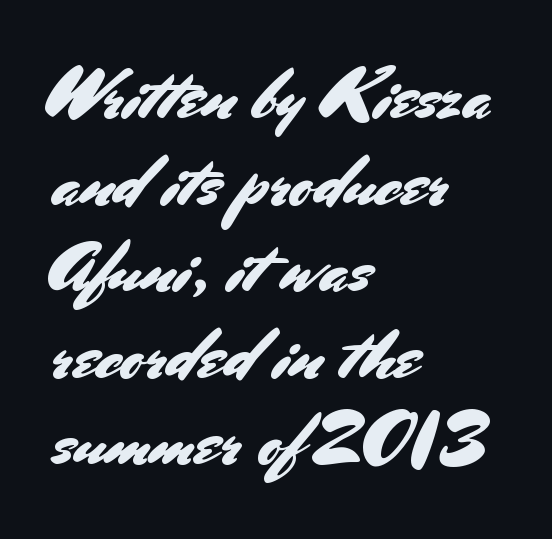
The image shows 71 px sans-serif type; set left-aligned, line spacing 1.22x, normal letter spacing, not underlined; medium stroke contrast and a small x-height.
